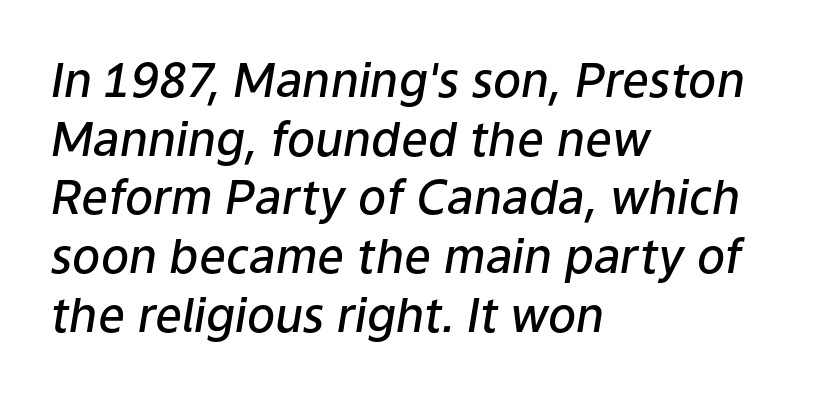
Note the varied advance widths — an 'i' is clearly narrower than an 'm'. The axis of the letterforms is tilted away from vertical. Is the letter spacing exaggerated? No — it looks like the ordinary default. Underline: absent.
